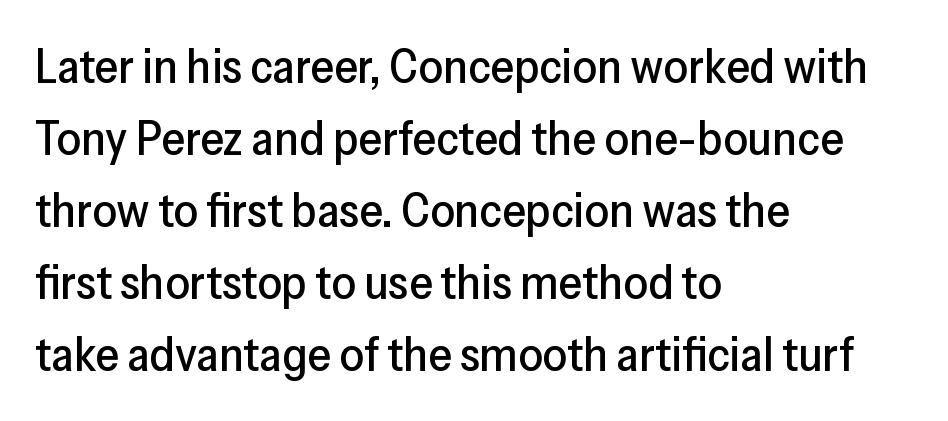
Underline: absent. Characters follow at the spacing the type designer built in. The block of text has a typical density, with ordinary space between rows. Note the varied advance widths — an 'i' is clearly narrower than an 'm'. In terms of letterform style, serifs are entirely absent. The passage is arranged the way most books set body copy — flush left.
